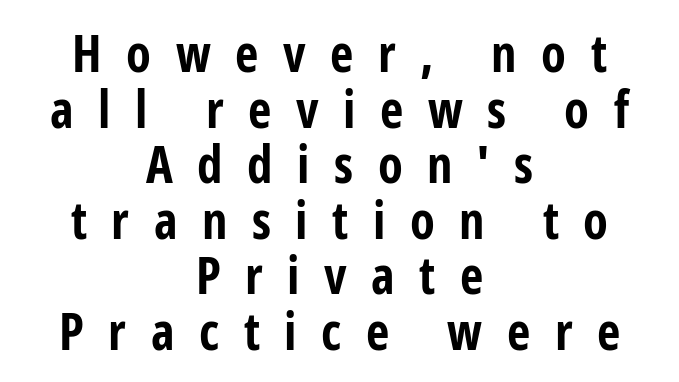
The paragraph shown floats in the horizontal middle. Check the space under the baseline: it is left empty. Quick note: not italic, upright. To sum up the face: it is a sans, with no serifs.
